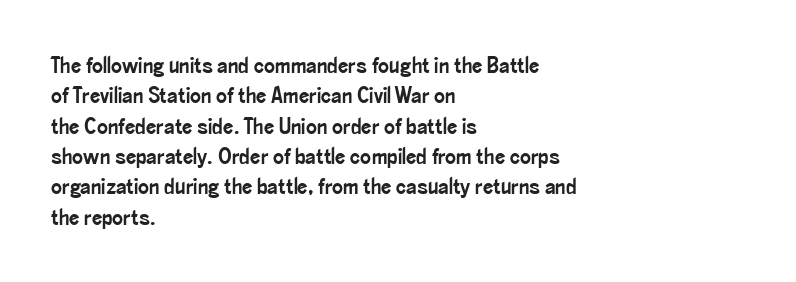
The face used here is rendered with its standard letterfit. These lines are set flush left with a ragged right edge. The glyphs are unaccompanied by any horizontal stroke below them. Normally led — the rows are evenly, conventionally spaced. Do the letters lean? They stand straight.
